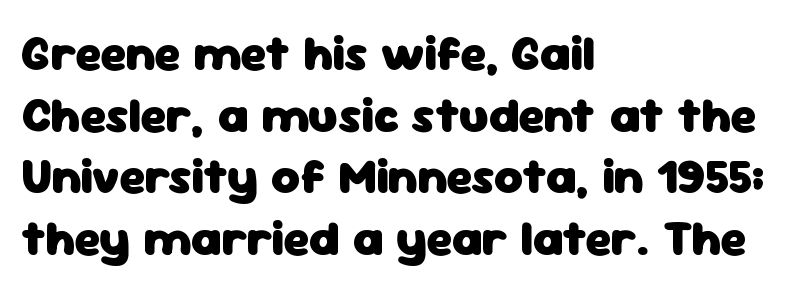
Is the block centered? No — it sits flush against the left margin. Think of a printed novel: that variable character pitch is what you see here. Underlining? Definitely not there. Typesetter's note: full bold, strokes at maximum text heaviness. Posture: upright roman.
